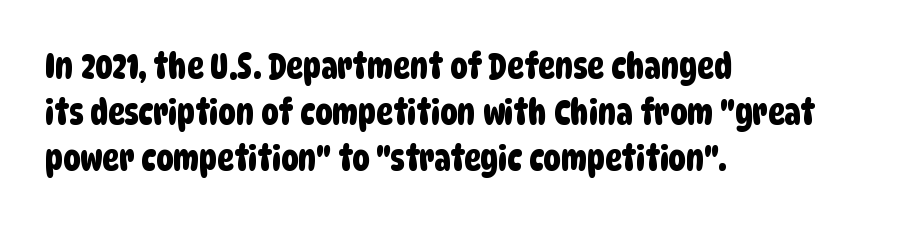
{"serif": "no", "width": "condensed", "stroke_contrast": "low", "x_height": "large", "monospaced": "no", "underline": "no", "align": "left", "line_spacing": "normal", "line_spacing_ratio": 1.32, "letter_spacing": "normal", "letter_spacing_em": 0.0, "glyph_px": 35}
